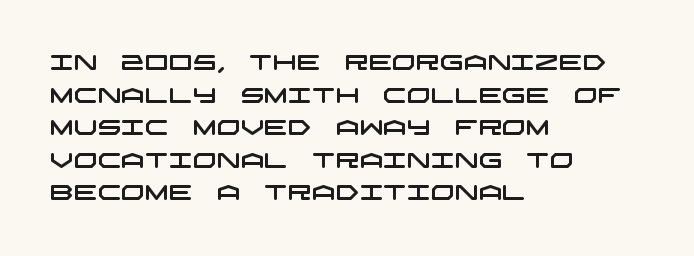
{"underline": "no", "align": "left", "line_spacing": "normal", "line_spacing_ratio": 1.55, "letter_spacing": "normal", "letter_spacing_em": 0.0, "glyph_px": 21}
